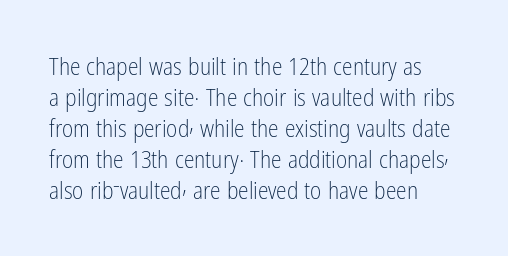
These lines keep a tight, regular rhythm from letter to letter. Notice how descenders clear the ascenders below comfortably — that's standard leading. These lines were composed using upright roman letters. One-word summary of the alignment: left. Nobody drew a line under any word here. The typesetting does not lean heavy: it is not bold.
